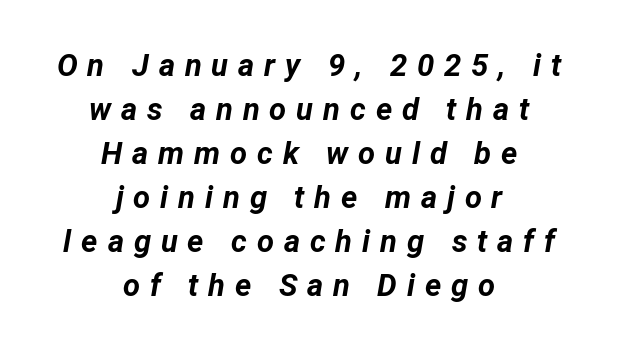
The image shows 31 px bold type, italic (leaning right); set centered, normal line spacing (1.42x), unusually wide letter spacing (+0.32 em), not underlined; low stroke contrast and a medium x-height.
